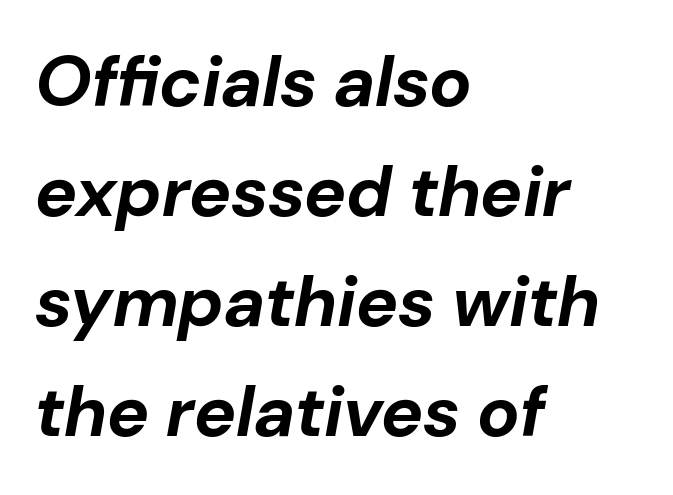
Looks like regular typesetting: each glyph gets only the width it needs. Every row of glyphs begins at an identical x-position on the left. A full-strength bold gives these letters their thick strokes. If you drew a line through each stem, it would be angled. The line-height multiplier appears to be the usual default.
